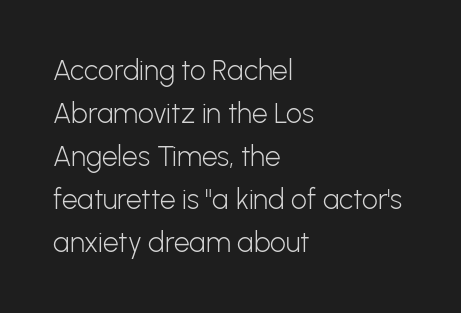
Q: Is the text bold? A: No.
Q: Is the text italic (slanted)? A: No, it is upright.
Q: Is the typeface a serif or a sans-serif typeface? A: Sans-serif.
Q: Is the text underlined? A: No.
Q: How is the paragraph aligned? A: Left-aligned.
Q: Is the spacing between letters normal or unusually wide? A: Normal.
Q: Is the spacing between lines tight, normal or loose? A: Normal.
Q: Width (condensed, normal, or wide)? A: Normal.
Q: Stroke contrast? A: Low.
Q: x-height? A: Medium.
Q: Monospaced? A: No.
